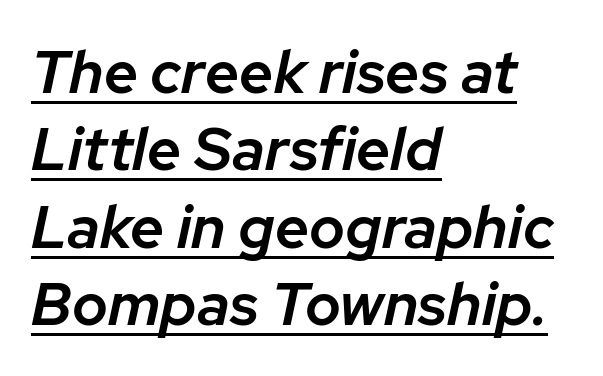
{"italic": "yes", "lean": "right", "slant_degrees": 12, "bold": "semi", "weight": "semibold", "width": "normal", "stroke_contrast": "low", "x_height": "medium", "monospaced": "no", "underline": "yes", "align": "left", "line_spacing": "normal", "line_spacing_ratio": 1.29, "letter_spacing": "normal", "letter_spacing_em": 0.0, "glyph_px": 60}
